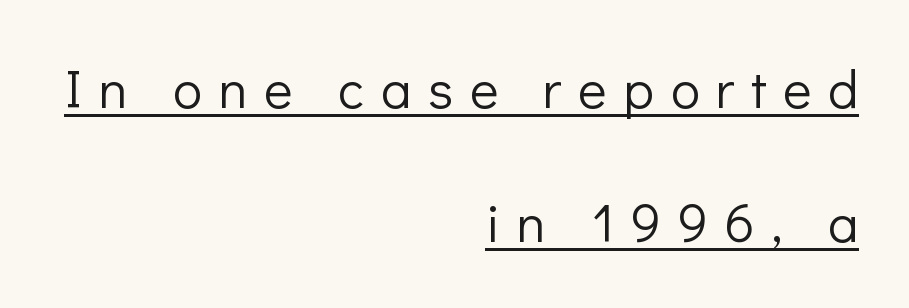
{"serif": "no", "italic": "no", "bold": "no", "weight": "light", "width": "normal", "stroke_contrast": "low", "x_height": "medium", "monospaced": "no", "underline": "yes", "align": "right", "line_spacing": "loose", "line_spacing_ratio": 2.48, "letter_spacing": "wide", "letter_spacing_em": 0.31, "glyph_px": 54}
